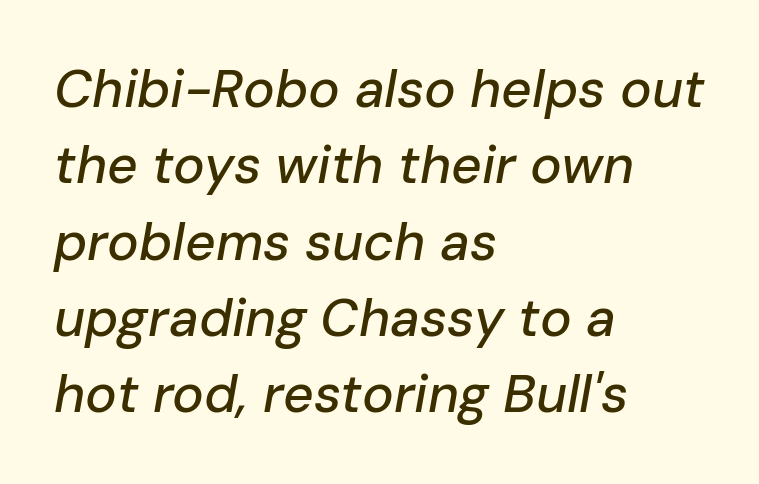
The image shows 53 px text type, italic (leaning right); set left-aligned, normal line spacing (1.44x), normal letter spacing, not underlined; low stroke contrast and a medium x-height.
